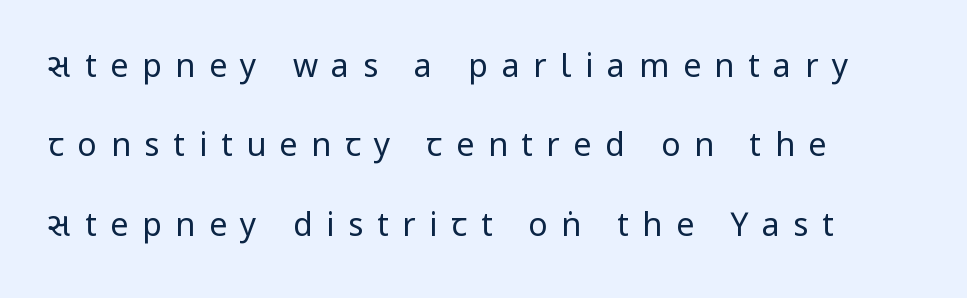
{"serif": "no", "italic": "no", "bold": "no", "weight": "regular", "width": "condensed", "stroke_contrast": "low", "x_height": "large", "monospaced": "no", "underline": "no", "align": "left", "line_spacing": "loose", "line_spacing_ratio": 2.48, "letter_spacing": "wide", "letter_spacing_em": 0.43, "glyph_px": 32}
